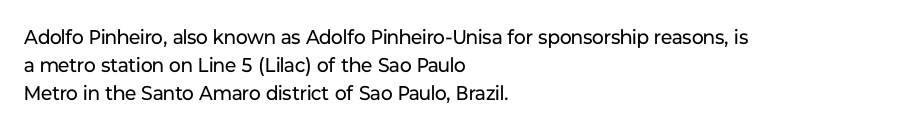
Q: Is the text bold? A: No.
Q: Is the text italic (slanted)? A: No, it is upright.
Q: Is the text underlined? A: No.
Q: How is the paragraph aligned? A: Left-aligned.
Q: Is the spacing between letters normal or unusually wide? A: Normal.
Q: Is the spacing between lines tight, normal or loose? A: Normal.
